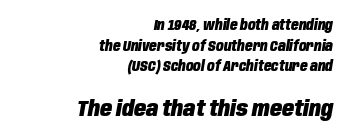
Q: Is the text bold? A: Yes.
Q: Is the text italic (slanted)? A: Yes, it leans right by about 10 degrees.
Q: Is the text underlined? A: No.
Q: How is the paragraph aligned? A: Right-aligned.
Q: Is the spacing between letters normal or unusually wide? A: Normal.
Q: Is the spacing between lines tight, normal or loose? A: Normal.
Q: Which block of text is set in a larger size, the first (top) or the second (bottom)? A: The second (bottom) one.
